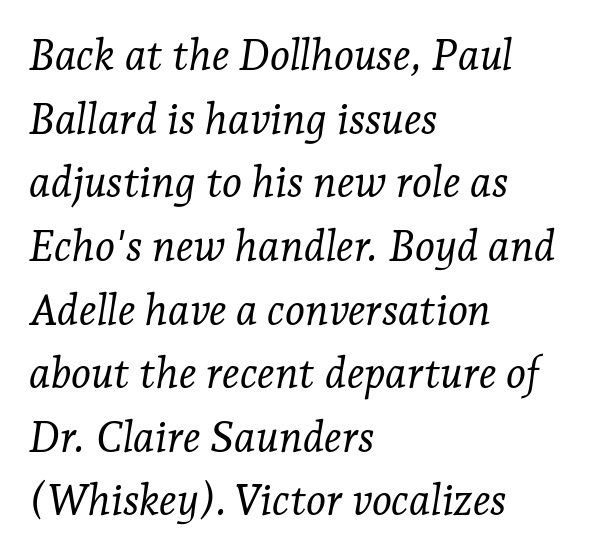
Q: Is the text bold? A: No.
Q: Is the text italic (slanted)? A: Yes, it leans right by about 7 degrees.
Q: Is the typeface a serif or a sans-serif typeface? A: Serif.
Q: Is the text underlined? A: No.
Q: How is the paragraph aligned? A: Left-aligned.
Q: Is the spacing between letters normal or unusually wide? A: Normal.
Q: Is the spacing between lines tight, normal or loose? A: Normal.
Q: Width (condensed, normal, or wide)? A: Normal.
Q: Stroke contrast? A: Low.
Q: x-height? A: Medium.
Q: Monospaced? A: No.
